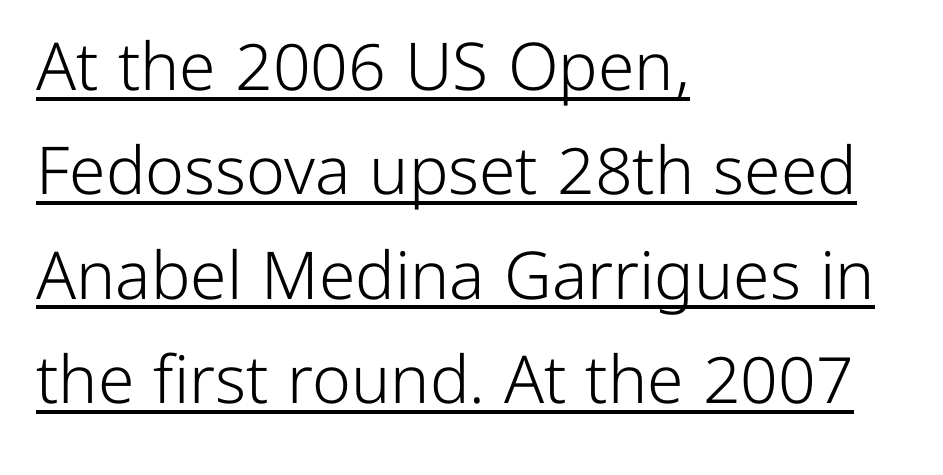
Q: Is the text bold? A: No.
Q: Is the text italic (slanted)? A: No, it is upright.
Q: Is the typeface a serif or a sans-serif typeface? A: Sans-serif.
Q: Is the text underlined? A: Yes.
Q: How is the paragraph aligned? A: Left-aligned.
Q: Is the spacing between letters normal or unusually wide? A: Normal.
Q: Is the spacing between lines tight, normal or loose? A: Normal.
Q: Width (condensed, normal, or wide)? A: Normal.
Q: Stroke contrast? A: Low.
Q: x-height? A: Medium.
Q: Monospaced? A: No.
